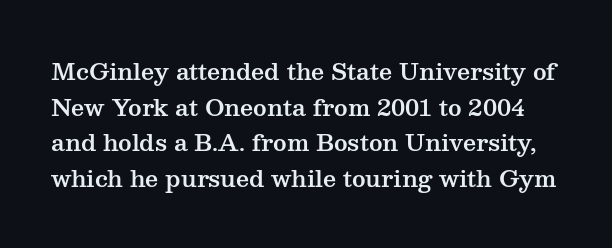
Q: Is the text italic (slanted)? A: No, it is upright.
Q: Is the text underlined? A: No.
Q: Is the spacing between letters normal or unusually wide? A: Normal.
Q: Is the spacing between lines tight, normal or loose? A: Normal.
